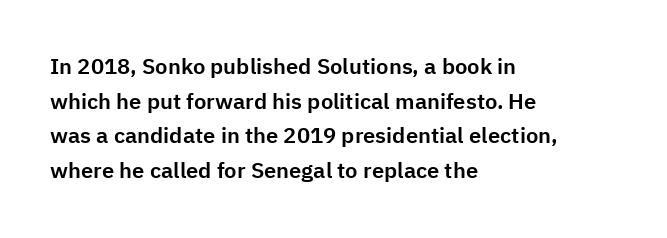
The image shows 22 px text type, upright; set left-aligned, normal line spacing (1.57x), normal letter spacing, not underlined.
